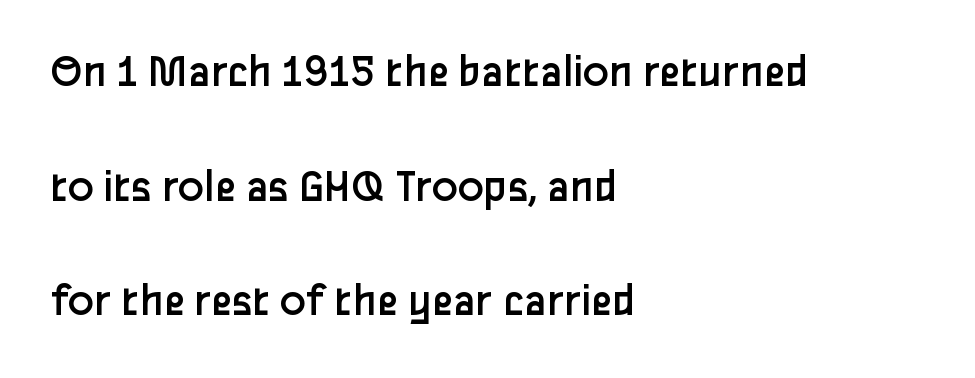
Q: Is the text bold? A: No.
Q: Is the text italic (slanted)? A: No, it is upright.
Q: Is the typeface a serif or a sans-serif typeface? A: Sans-serif.
Q: Is the text underlined? A: No.
Q: How is the paragraph aligned? A: Left-aligned.
Q: Is the spacing between letters normal or unusually wide? A: Normal.
Q: Is the spacing between lines tight, normal or loose? A: Loose.
Q: Width (condensed, normal, or wide)? A: Normal.
Q: Stroke contrast? A: Low.
Q: x-height? A: Medium.
Q: Monospaced? A: No.
